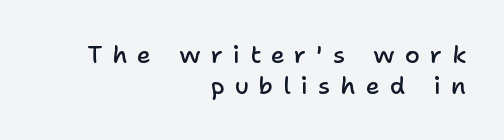
{"italic": "no", "bold": "semi", "underline": "no", "align": "right", "line_spacing": "normal", "line_spacing_ratio": 1.28, "letter_spacing": "wide", "letter_spacing_em": 0.42, "glyph_px": 24}
